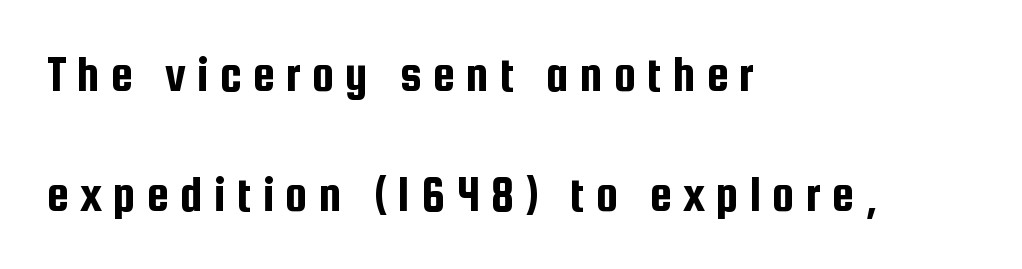
Q: Is the text italic (slanted)? A: No, it is upright.
Q: Is the typeface a serif or a sans-serif typeface? A: Sans-serif.
Q: Is the text underlined? A: No.
Q: How is the paragraph aligned? A: Left-aligned.
Q: Is the spacing between letters normal or unusually wide? A: Unusually wide.
Q: Is the spacing between lines tight, normal or loose? A: Loose.
Q: Width (condensed, normal, or wide)? A: Condensed.
Q: Stroke contrast? A: Low.
Q: x-height? A: Medium.
Q: Monospaced? A: No.
